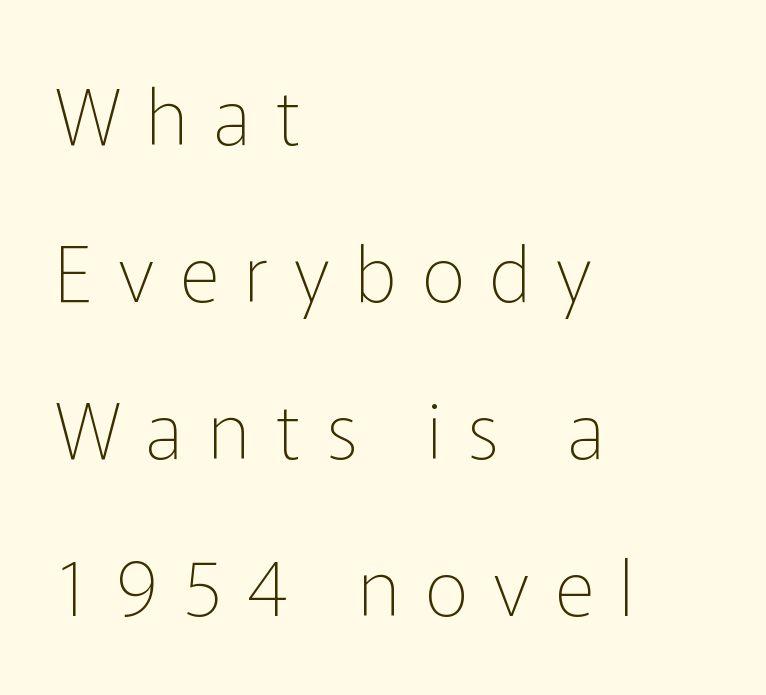
{"serif": "no", "italic": "no", "bold": "no", "weight": "thin", "width": "normal", "stroke_contrast": "low", "x_height": "medium", "monospaced": "no", "underline": "no", "align": "left", "line_spacing": "loose", "line_spacing_ratio": 2.04, "letter_spacing": "wide", "letter_spacing_em": 0.33, "glyph_px": 77}
